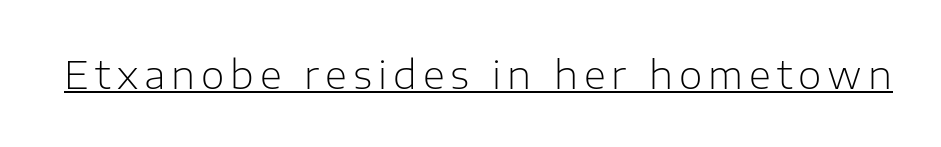
Is this a heavy cut? Hardly; it is regular or lighter. A typesetter would mark this as roman, not italic. This is underlined copy, the kind a proofreader might mark for attention. The designer went with a sans here, leaving each stem footless. A typesetter would call this proportional, since set widths differ per character.
